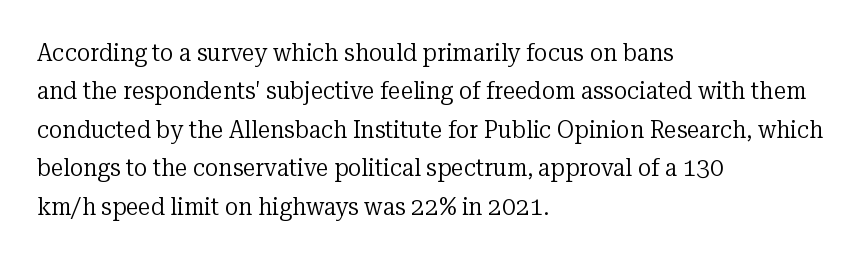
This sample uses an upright cut, with every glyph sitting square on the baseline. The string is rendered with underlining switched off. Tracking value appears to be zero — textbook default spacing. The lines in this sample share a left origin and differ only in where they stop. Vertical spacing — default.
